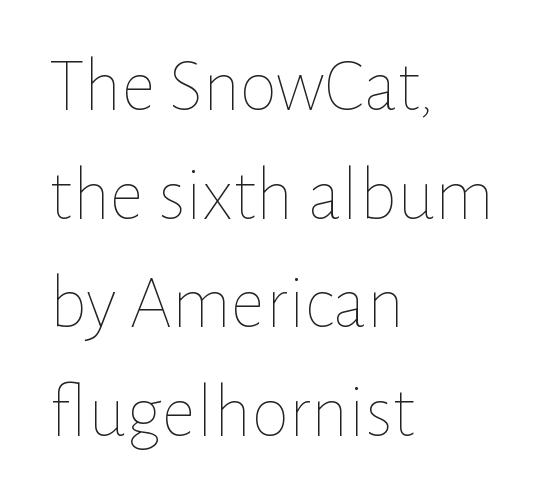
Underlining? Definitely not there. Weight: in the light-to-regular range. The rows are spaced the way most documents space them. A roman cut, with each character standing at attention.
